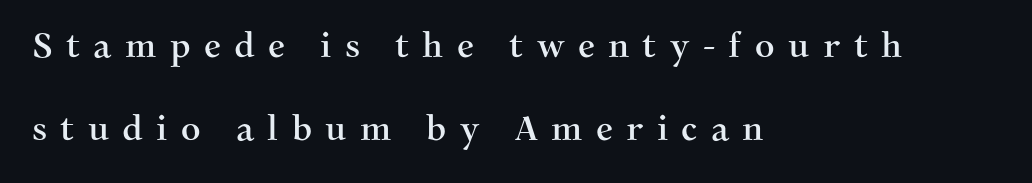
Q: Is the text italic (slanted)? A: No, it is upright.
Q: Is the typeface a serif or a sans-serif typeface? A: Serif.
Q: Is the text underlined? A: No.
Q: How is the paragraph aligned? A: Left-aligned.
Q: Is the spacing between letters normal or unusually wide? A: Unusually wide.
Q: Is the spacing between lines tight, normal or loose? A: Loose.
Q: Width (condensed, normal, or wide)? A: Normal.
Q: Stroke contrast? A: Medium.
Q: x-height? A: Medium.
Q: Monospaced? A: No.
